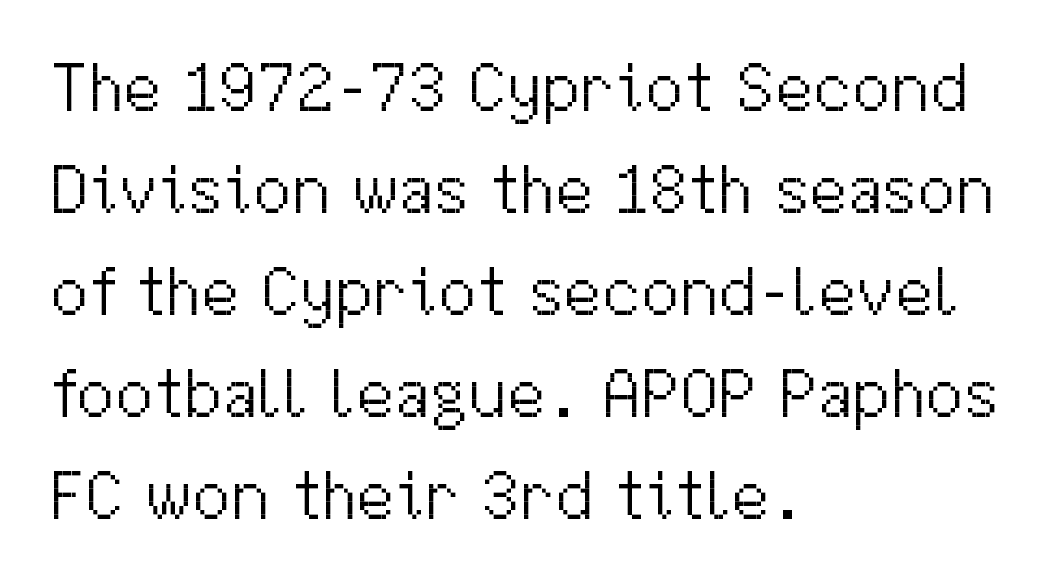
{"serif": "no", "italic": "no", "bold": "no", "weight": "light", "width": "normal", "stroke_contrast": "medium", "x_height": "medium", "monospaced": "no", "underline": "no", "align": "left", "line_spacing": "normal", "line_spacing_ratio": 1.48, "letter_spacing": "normal", "letter_spacing_em": 0.0, "glyph_px": 69}
